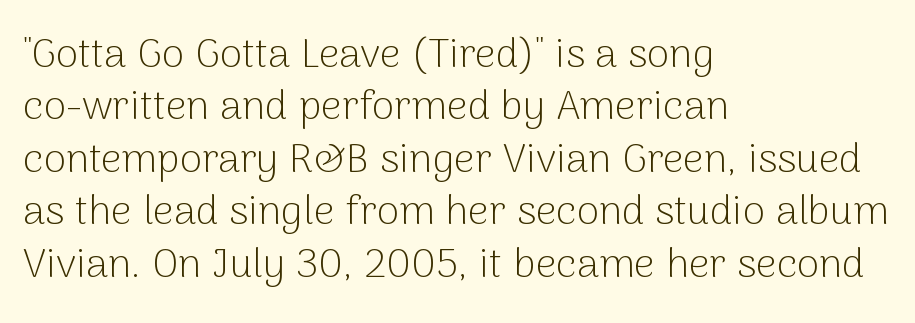
Q: Is the text bold? A: No.
Q: Is the text italic (slanted)? A: No, it is upright.
Q: Is the typeface a serif or a sans-serif typeface? A: Sans-serif.
Q: Is the text underlined? A: No.
Q: How is the paragraph aligned? A: Left-aligned.
Q: Is the spacing between letters normal or unusually wide? A: Normal.
Q: Is the spacing between lines tight, normal or loose? A: Normal.
Q: Width (condensed, normal, or wide)? A: Normal.
Q: Stroke contrast? A: Low.
Q: x-height? A: Medium.
Q: Monospaced? A: No.
